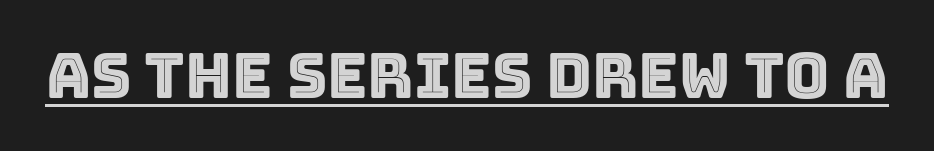
Q: Is the text italic (slanted)? A: No, it is upright.
Q: Is the text underlined? A: Yes.
Q: Is the spacing between letters normal or unusually wide? A: Normal.
Q: Width (condensed, normal, or wide)? A: Normal.
Q: x-height? A: Large.
Q: Monospaced? A: No.
